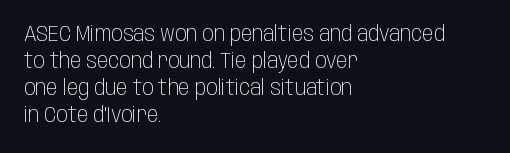
The passage shown is not underscored anywhere. Summary of vertical rhythm: regular, with standard interline spacing. The rag falls on the right side of this text block. Notice how the stems are strictly vertical — no italics here. Vertical stems look standard width or narrower in stroke.
